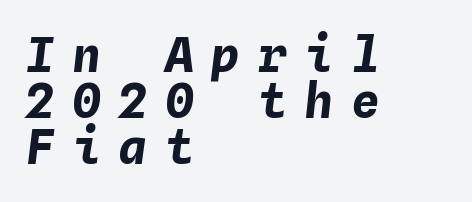
{"italic": "yes", "lean": "right", "slant_degrees": 4, "bold": "yes", "weight": "bold", "width": "normal", "stroke_contrast": "low", "x_height": "medium", "monospaced": "yes", "underline": "no", "align": "left", "line_spacing": "tight", "line_spacing_ratio": 0.96, "letter_spacing": "wide", "letter_spacing_em": 0.37, "glyph_px": 48}
